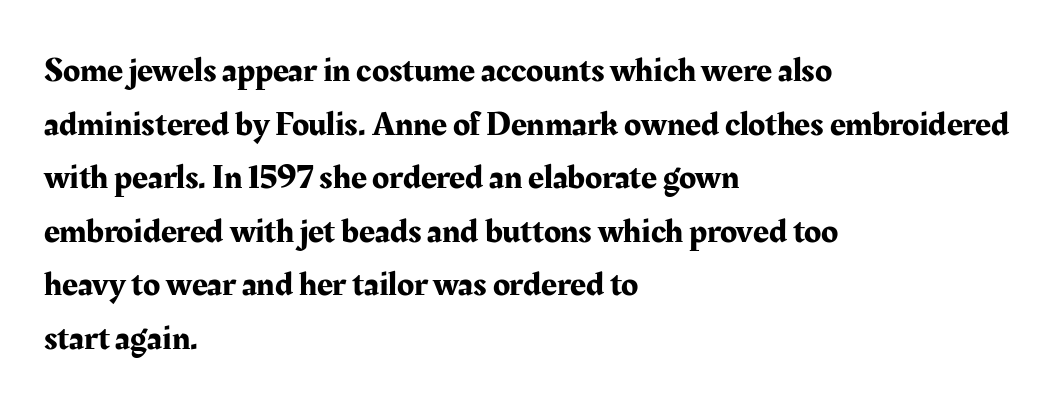
Q: Is the text italic (slanted)? A: No, it is upright.
Q: Is the typeface a serif or a sans-serif typeface? A: Serif.
Q: Is the text underlined? A: No.
Q: How is the paragraph aligned? A: Left-aligned.
Q: Is the spacing between letters normal or unusually wide? A: Normal.
Q: Is the spacing between lines tight, normal or loose? A: Normal.
Q: Width (condensed, normal, or wide)? A: Normal.
Q: Stroke contrast? A: Medium.
Q: x-height? A: Medium.
Q: Monospaced? A: No.
